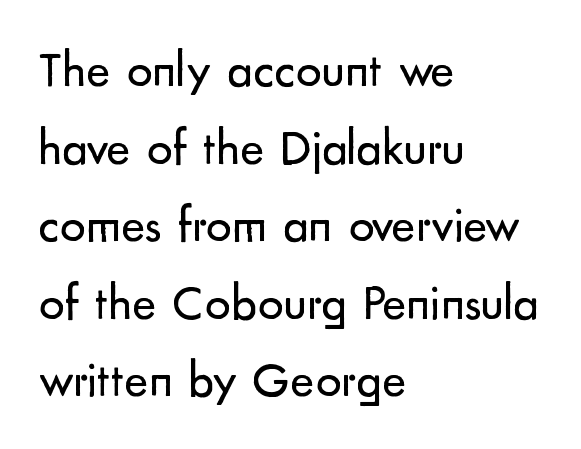
The horizontal fit of the characters is conventional and even. This is sans-serif lettering, the kind often seen on screens and signage. Is this a heavy cut? Hardly; it is regular or lighter. The type sits square on the baseline with zero lean. Does the copy run flush right? No — it runs flush left. The lines sit at an ordinary, default distance from one another.
